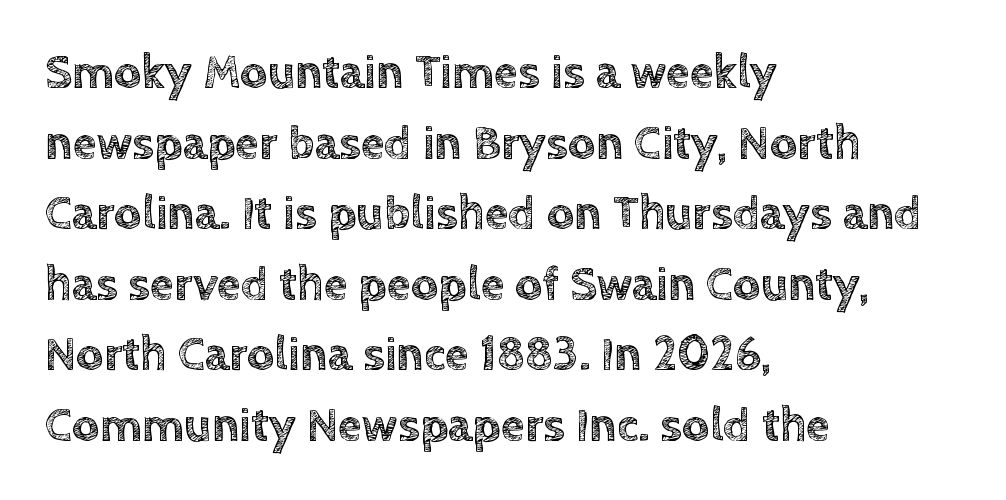
You could call the tracking neutral — neither tight nor loose. Posture: upright roman. The paragraph shown leans on its left margin. Think of a printed novel: that variable character pitch is what you see here. Line spacing here is normal. The words here are not underlined.
